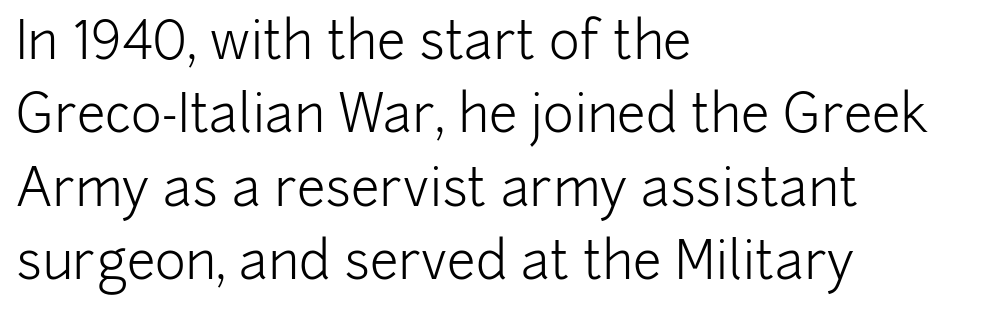
The font sits on the lighter half of the weight spectrum, regular included. Quick note: not italic, upright. Regarding serifs, this sample does without them. Each word holds together tightly as a unit, with standard inter-letter gaps. The foot of each line stays bare and open. The text block is weighted toward the left margin, trailing off unevenly rightward.
